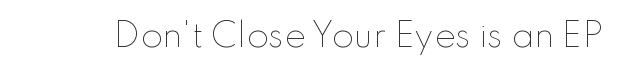
{"italic": "no", "bold": "no", "weight": "thin", "width": "normal", "stroke_contrast": "low", "x_height": "small", "monospaced": "no", "underline": "no", "letter_spacing": "normal", "letter_spacing_em": 0.0, "glyph_px": 32}
